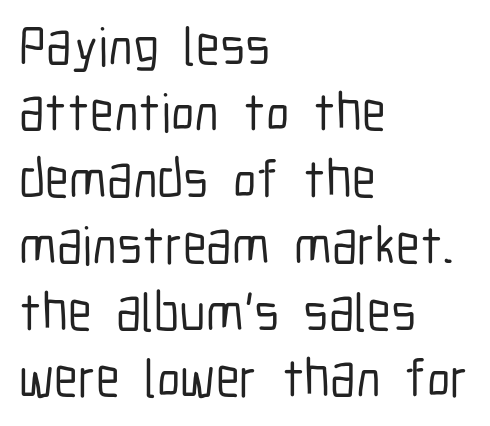
Q: Is the text italic (slanted)? A: No, it is upright.
Q: Is the typeface a serif or a sans-serif typeface? A: Sans-serif.
Q: Is the text underlined? A: No.
Q: How is the paragraph aligned? A: Left-aligned.
Q: Is the spacing between letters normal or unusually wide? A: Normal.
Q: Width (condensed, normal, or wide)? A: Condensed.
Q: Stroke contrast? A: Low.
Q: x-height? A: Medium.
Q: Monospaced? A: No.
